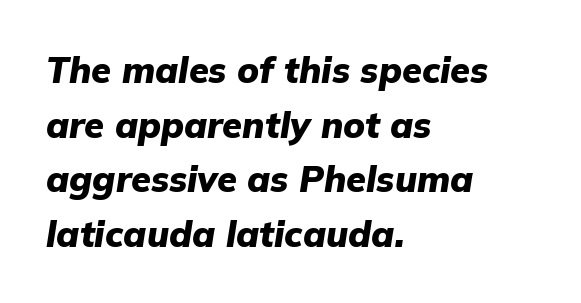
{"italic": "yes", "lean": "right", "slant_degrees": 9, "bold": "yes", "weight": "heavy", "width": "normal", "stroke_contrast": "low", "x_height": "medium", "monospaced": "no", "underline": "no", "align": "left", "line_spacing": "normal", "line_spacing_ratio": 1.52, "letter_spacing": "normal", "letter_spacing_em": 0.0, "glyph_px": 36}
